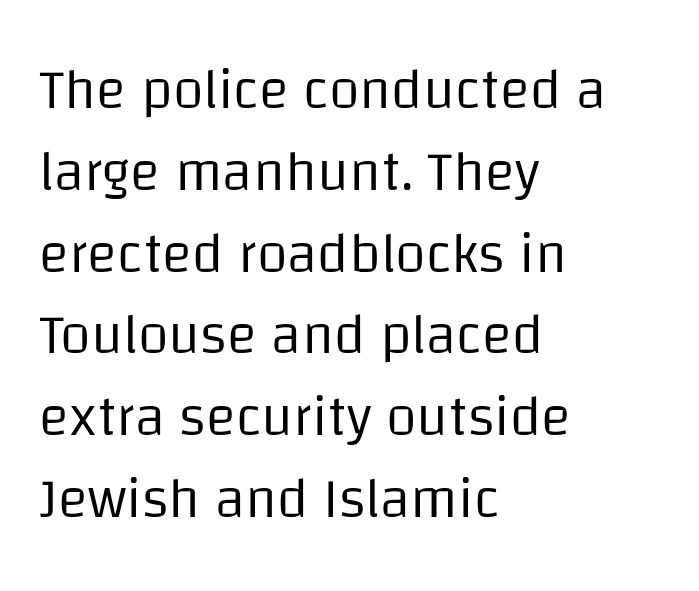
{"serif": "no", "italic": "no", "bold": "no", "weight": "regular", "width": "normal", "stroke_contrast": "low", "x_height": "large", "monospaced": "no", "underline": "no", "align": "left", "line_spacing": "normal", "line_spacing_ratio": 1.46, "letter_spacing": "normal", "letter_spacing_em": 0.0, "glyph_px": 56}
